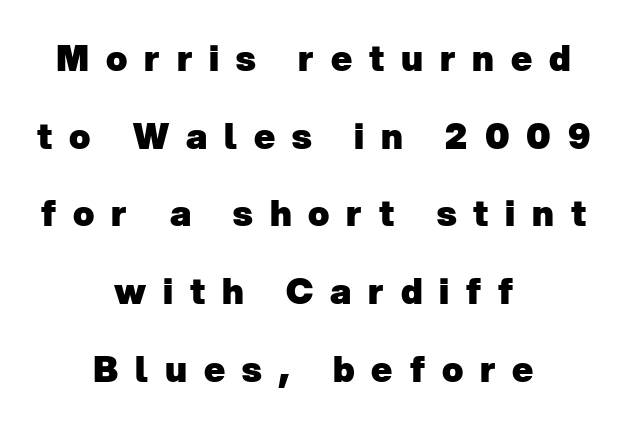
{"serif": "no", "bold": "yes", "weight": "heavy", "width": "normal", "stroke_contrast": "low", "x_height": "medium", "monospaced": "no", "underline": "no", "align": "center", "line_spacing": "loose", "line_spacing_ratio": 2.22, "letter_spacing": "wide", "letter_spacing_em": 0.48, "glyph_px": 35}
